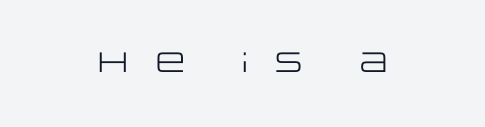
Words float on clear page, feet unadorned. Proportional: the letters do not fall into vertical columns. The typeface chosen for these lines omits serifs. The typesetting does not lean heavy: it is not bold. Students, note that the glyphs here are deliberately spaced far apart.
